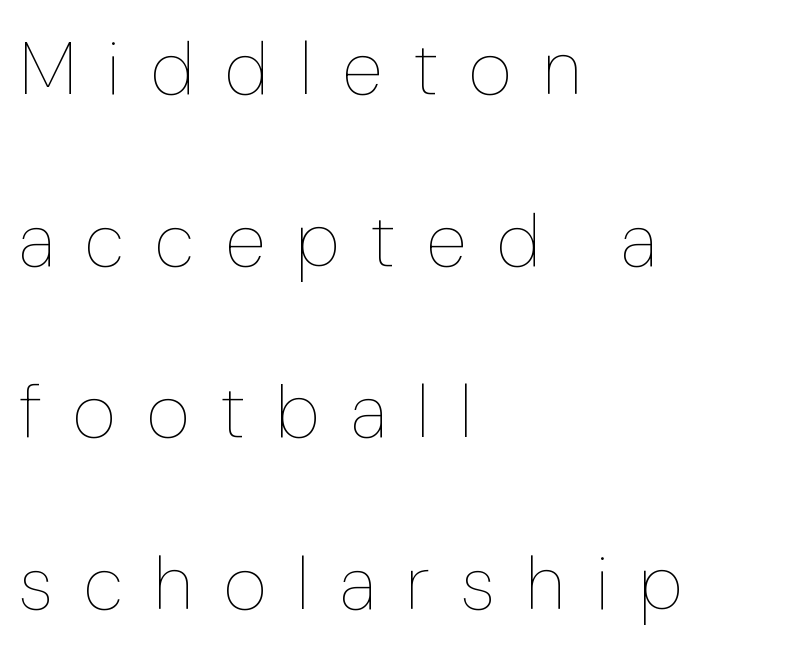
The image shows 75 px thin, condensed type, upright; set left-aligned, loose line spacing (2.29x), unusually wide letter spacing (+0.41 em), not underlined; low stroke contrast and a medium x-height.
